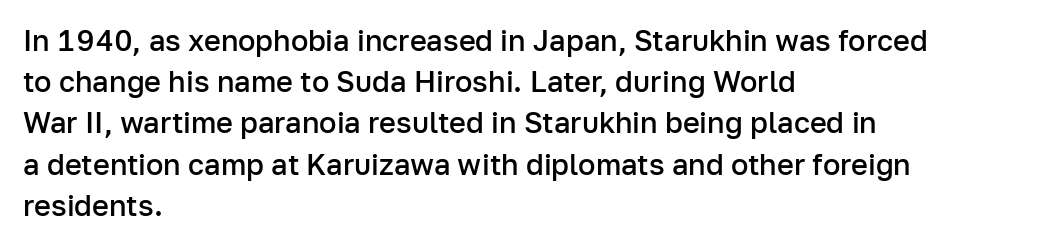
{"serif": "no", "italic": "no", "bold": "semi", "weight": "semibold", "width": "normal", "stroke_contrast": "low", "x_height": "medium", "monospaced": "no", "underline": "no", "align": "left", "line_spacing": "normal", "line_spacing_ratio": 1.42, "letter_spacing": "normal", "letter_spacing_em": 0.0, "glyph_px": 29}
